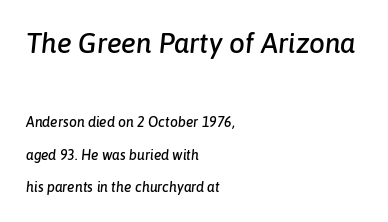
Q: Is the text italic (slanted)? A: Yes, it leans right by about 6 degrees.
Q: Is the text underlined? A: No.
Q: How is the paragraph aligned? A: Left-aligned.
Q: Is the spacing between letters normal or unusually wide? A: Normal.
Q: Is the spacing between lines tight, normal or loose? A: Loose.
Q: Which block of text is set in a larger size, the first (top) or the second (bottom)? A: The first (top) one.
Q: Width (condensed, normal, or wide)? A: Normal.
Q: Stroke contrast? A: Low.
Q: x-height? A: Medium.
Q: Monospaced? A: No.
